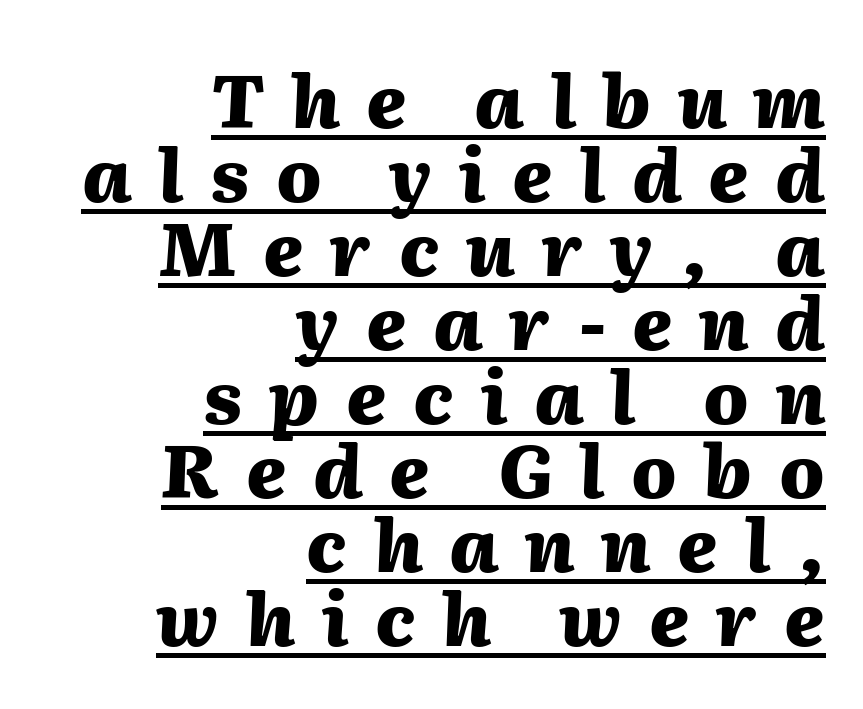
{"italic": "yes", "lean": "right", "slant_degrees": 2, "bold": "yes", "weight": "heavy", "width": "normal", "stroke_contrast": "medium", "x_height": "medium", "monospaced": "no", "underline": "yes", "align": "right", "line_spacing": "tight", "line_spacing_ratio": 1.0, "letter_spacing": "wide", "letter_spacing_em": 0.36, "glyph_px": 74}
